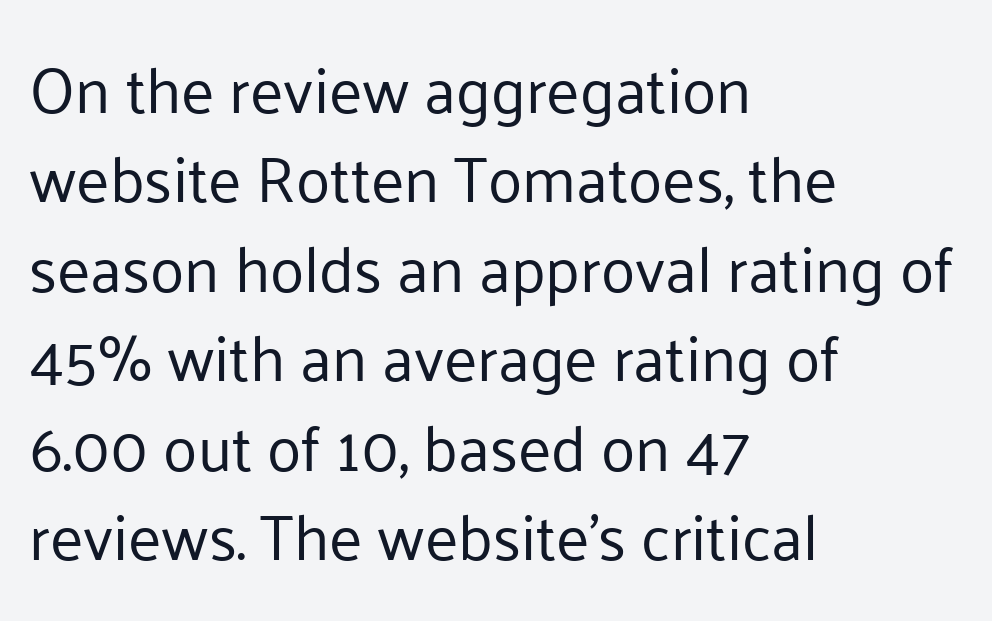
Check under the words: just untouched page. The letters carry no serifs — their stems end cleanly without finishing strokes. When letters stand straight like this, we call the style roman or upright. These lines sit exactly where default settings would place them.
